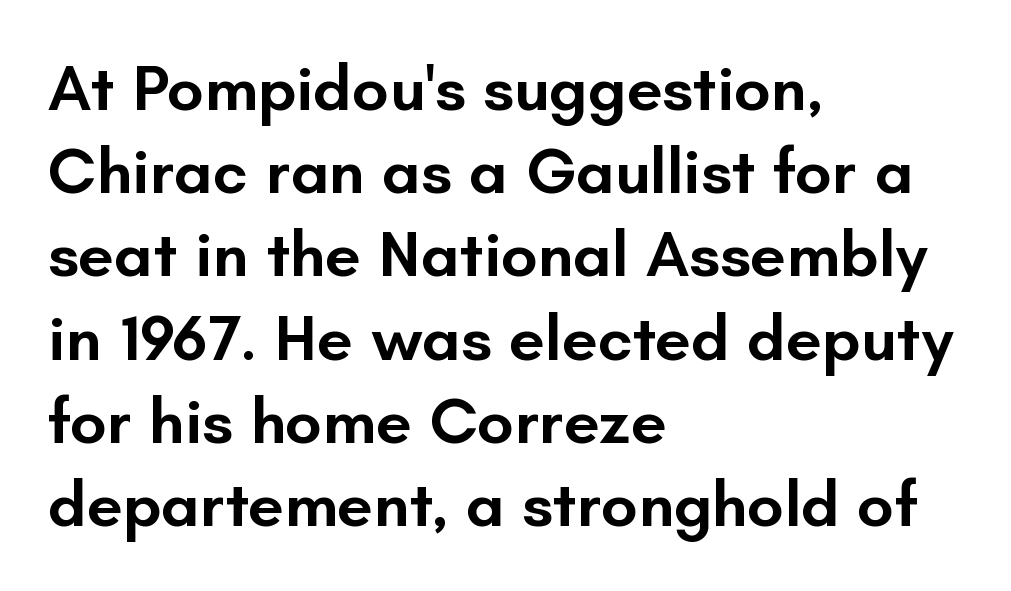
Q: Is the text bold? A: Semi-bold.
Q: Is the text italic (slanted)? A: No, it is upright.
Q: Is the typeface a serif or a sans-serif typeface? A: Sans-serif.
Q: Is the text underlined? A: No.
Q: How is the paragraph aligned? A: Left-aligned.
Q: Is the spacing between letters normal or unusually wide? A: Normal.
Q: Is the spacing between lines tight, normal or loose? A: Normal.
Q: Width (condensed, normal, or wide)? A: Normal.
Q: Stroke contrast? A: Low.
Q: x-height? A: Small.
Q: Monospaced? A: No.
